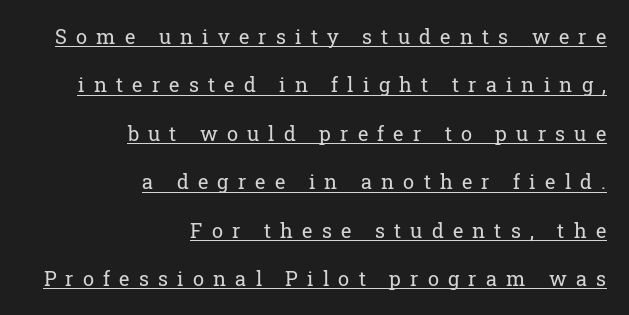
{"italic": "no", "bold": "no", "underline": "yes", "align": "right", "line_spacing": "loose", "line_spacing_ratio": 2.42, "letter_spacing": "wide", "letter_spacing_em": 0.46, "glyph_px": 20}
